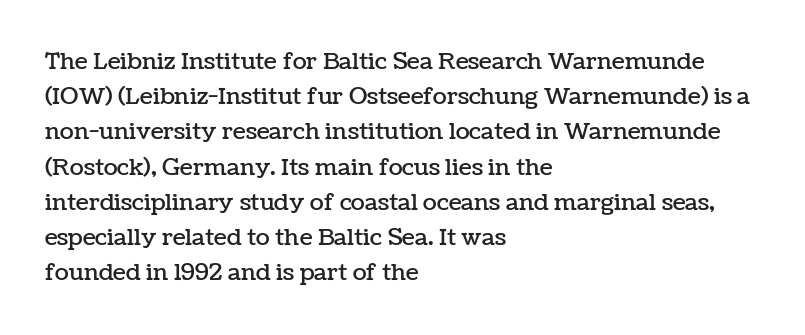
The designer left line spacing at the default. The face used here is rendered with its standard letterfit. The letters stand upright; this is a roman face. The rag falls on the right side of this text block. The words here are not underlined.
